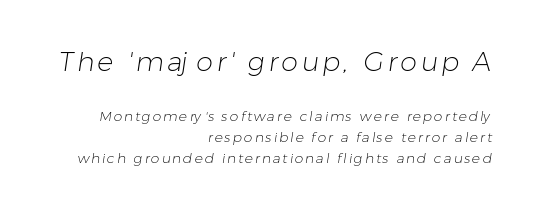
The image shows 27 px text type; set right-aligned, normal line spacing (1.52x), not underlined; the first (top) block is 1.93x larger.
